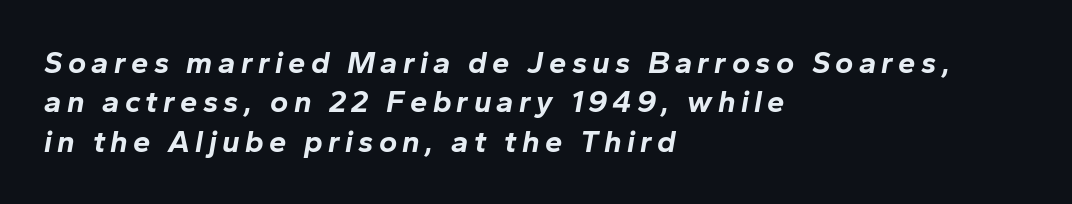
Here the designer chose a conventional face with non-uniform glyph widths. The rendering uses a moderate line-height, typical for paragraphs. Line starts are locked; line ends wander. Unmarked baselines from the first word to the last. The strokes are fattened all the way to bold.
